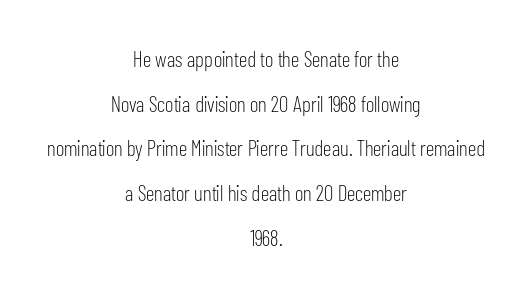
Every character sits straight up, as roman type does. Alignment: centered. Nothing heavy about these letters — not bold at all. Lines of text with bare space underneath. What's the leading like? Stretched, with rows far apart. Inter-character spacing is left at the font's built-in metrics.
